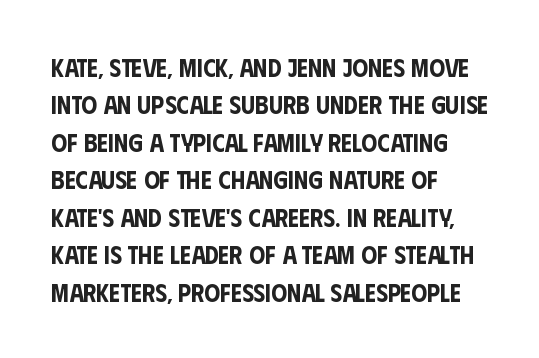
{"italic": "no", "underline": "no", "align": "left", "line_spacing": "normal", "line_spacing_ratio": 1.5, "letter_spacing": "normal", "letter_spacing_em": 0.0, "glyph_px": 25}
